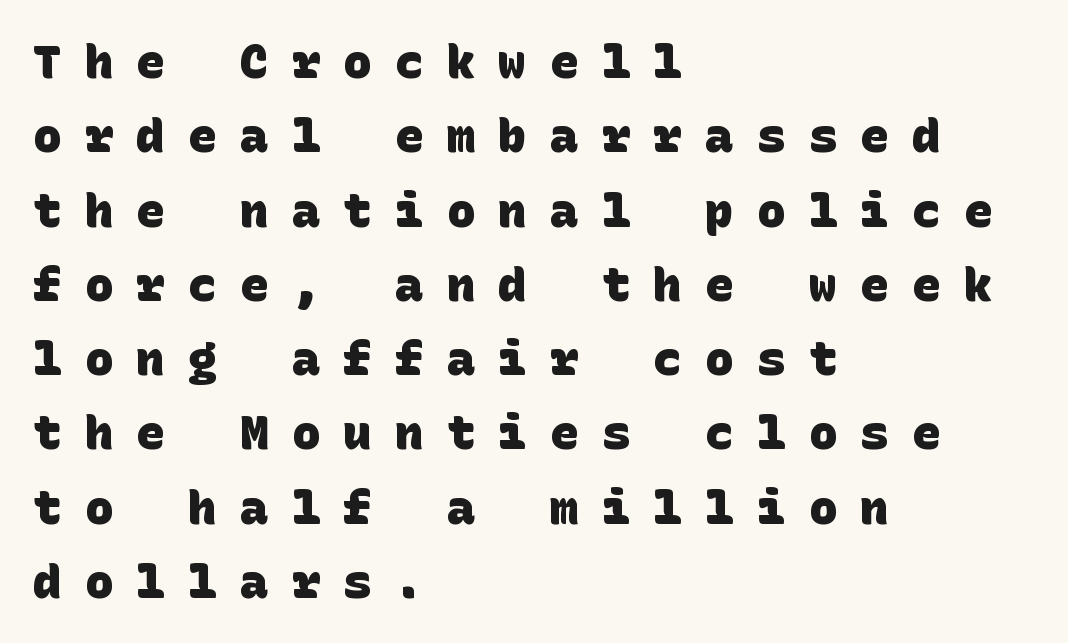
Q: Is the text bold? A: Yes.
Q: Is the typeface a serif or a sans-serif typeface? A: Sans-serif.
Q: Is the text underlined? A: No.
Q: How is the paragraph aligned? A: Left-aligned.
Q: Is the spacing between letters normal or unusually wide? A: Unusually wide.
Q: Is the spacing between lines tight, normal or loose? A: Normal.
Q: Width (condensed, normal, or wide)? A: Normal.
Q: Stroke contrast? A: Low.
Q: x-height? A: Large.
